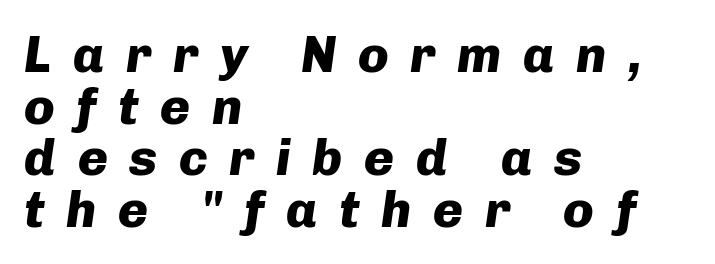
The paragraph has a hard left edge and a soft right edge. The lines are packed closely together with very little leading. Yep, that's italic — everything's leaning. The sample has been set heavy, in full bold.
